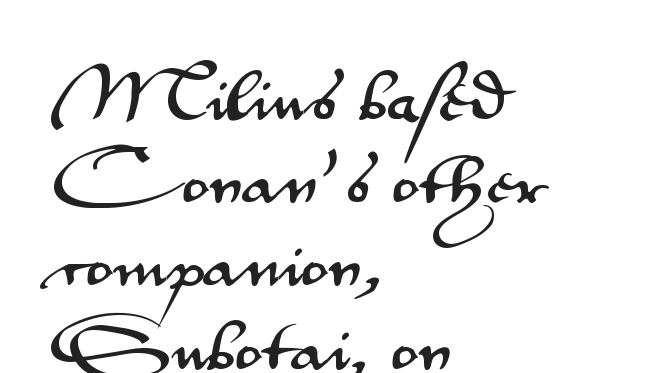
Classification — sans serif. Typeset ragged right — the left edge is the straight one. Honestly, there is no underline to notice here at all. Line spacing here is normal.
